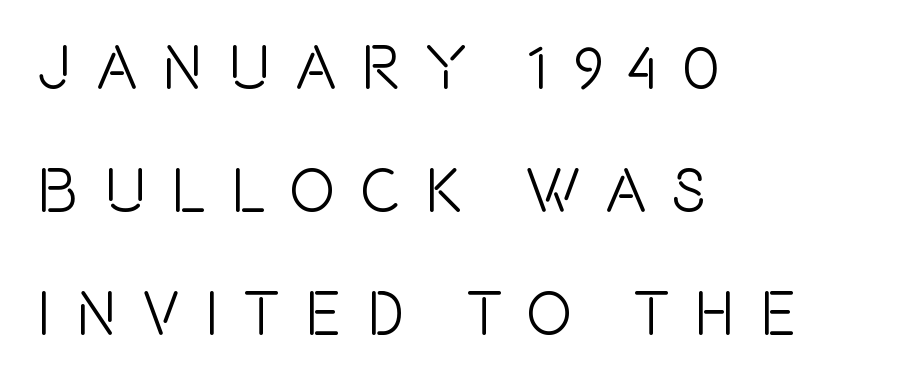
I'd call this a sans setting — the letters go barefoot. Posture: vertical. The paragraph has a hard left edge and a soft right edge. Display-style spreading of the glyphs; the letterfit is very open.
